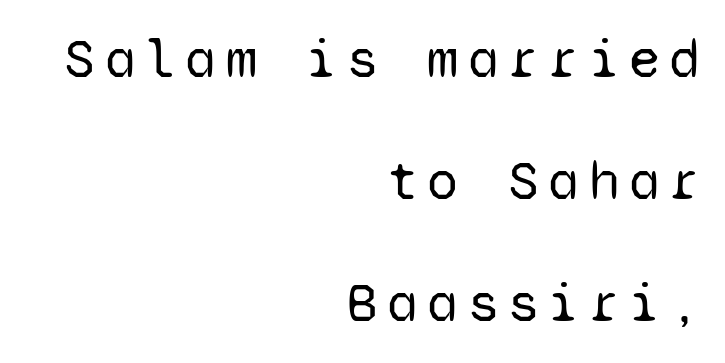
The image shows 56 px regular-weight sans-serif type, upright, monospaced; set right-aligned, loose line spacing (2.18x), not underlined; low stroke contrast and a medium x-height.
